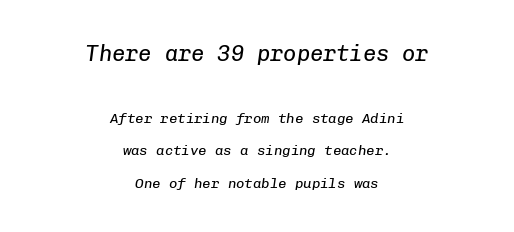
The image shows 22 px text type, italic (leaning right); set centered, loose line spacing (2.32x), normal letter spacing, not underlined; the first (top) block is 1.57x larger.
